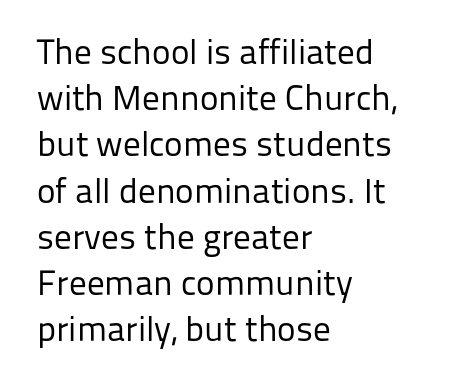
Proportional: the letters do not fall into vertical columns. The lines sit at an ordinary, default distance from one another. The paragraph has a hard left edge and a soft right edge. Letters rest on an invisible, unmarked baseline. The horizontal fit of the characters is conventional and even.
